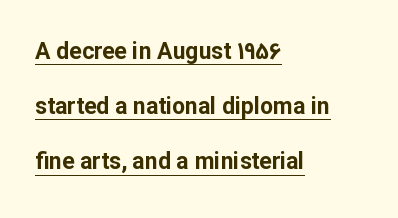
A typesetter would mark this as roman, not italic. Which margin do the lines hug? The left one — the right edge is uneven. The horizontal fit of the characters is conventional and even. Underlined type.
